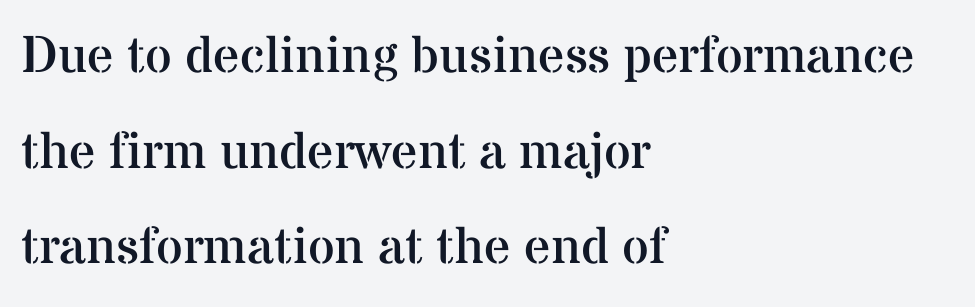
{"serif": "yes", "italic": "no", "bold": "no", "weight": "regular", "width": "normal", "stroke_contrast": "medium", "x_height": "medium", "monospaced": "no", "underline": "no", "align": "left", "line_spacing_ratio": 1.84, "letter_spacing": "normal", "letter_spacing_em": 0.0, "glyph_px": 52}
